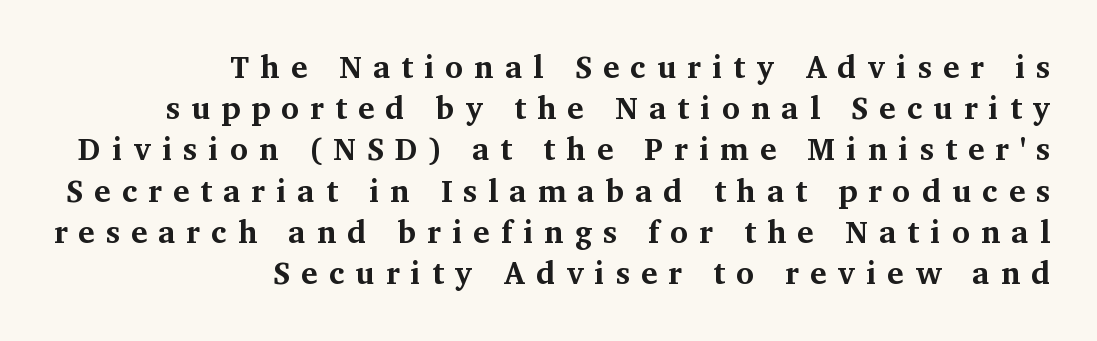
The image shows 31 px bold serif type, upright; set right-aligned, normal line spacing (1.33x), unusually wide letter spacing (+0.36 em), not underlined; medium stroke contrast and a medium x-height.
